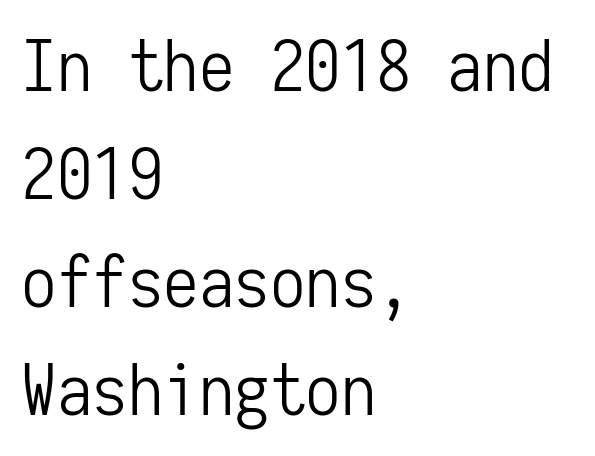
A student would call this left alignment; a typographer would say flush left, rag right. Anything drawn beneath the words? Only blank space. Classification — sans serif. Every character here occupies the same horizontal width, giving the sample a typewriter-like rhythm. Spacing between characters is what you'd get straight out of the box. Rendered with straight, roman letterforms.
